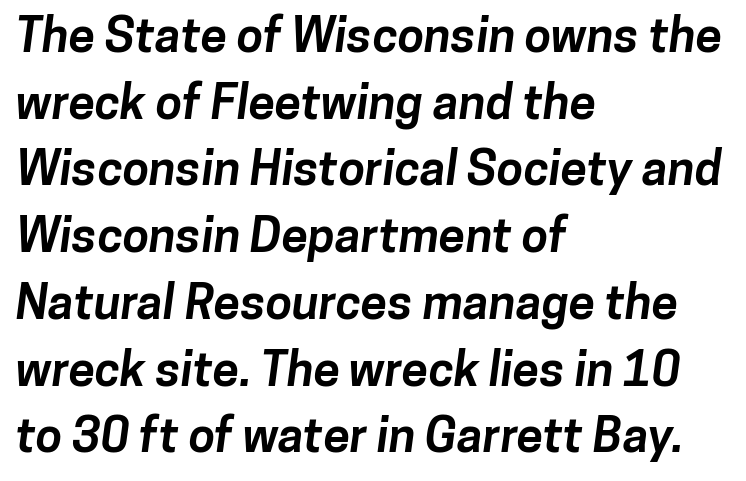
Its strokes are broad and dark, the hallmark of bold type. Typographically, this falls in the sans-serif category. The vertical gap from one line to the next is medium. The rendering anchors every line to the left-hand side. The strip under each line holds only bare page.
